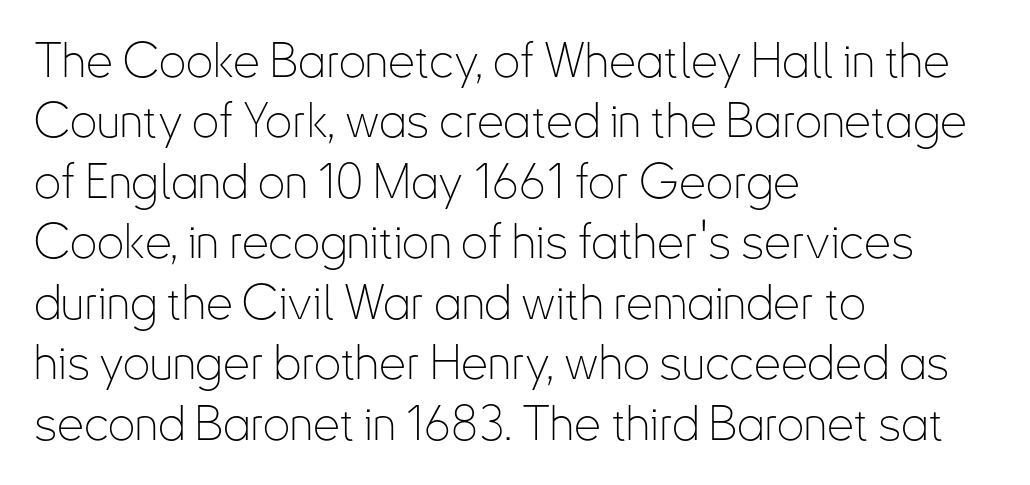
{"serif": "no", "italic": "no", "bold": "no", "weight": "thin", "width": "condensed", "stroke_contrast": "low", "x_height": "small", "monospaced": "no", "underline": "no", "align": "left", "line_spacing": "normal", "line_spacing_ratio": 1.26, "letter_spacing": "normal", "letter_spacing_em": 0.0, "glyph_px": 48}
